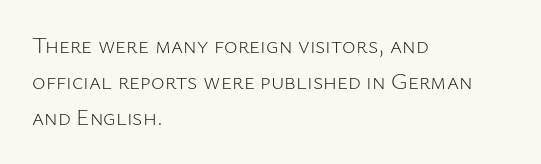
The image shows 23 px text type, upright; set left-aligned, normal line spacing (1.56x), normal letter spacing, not underlined.
